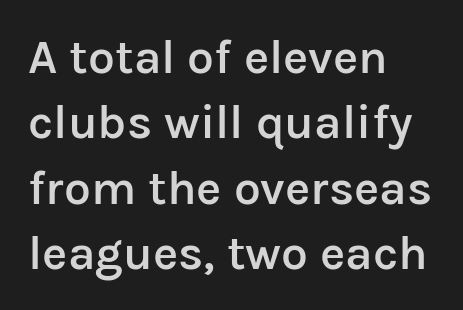
How are the letters spaced? Ordinarily, with no added tracking. It's the straight-up-and-down kind of type. Spacing verdict: proportional, widths tailored to each character. Bare-footed words on every line. These lines are set flush left with a ragged right edge.
